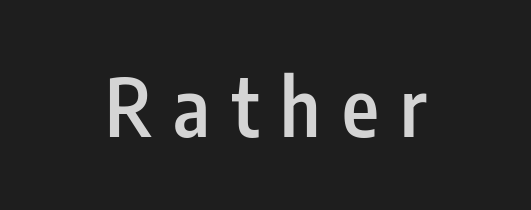
The image shows 79 px semibold, condensed sans-serif type, upright; set unusually wide letter spacing (+0.27 em), not underlined; low stroke contrast and a medium x-height.
